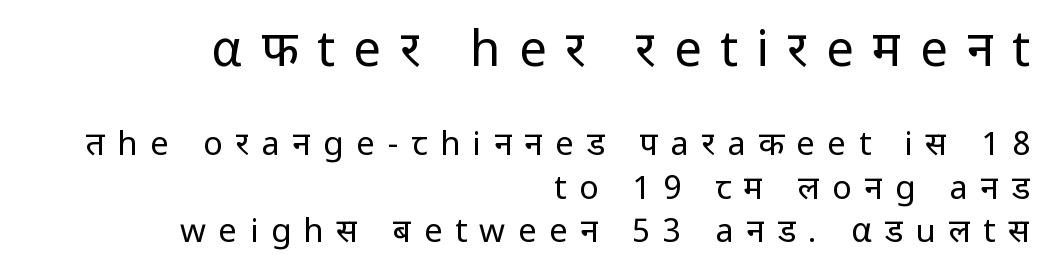
The image shows 49 px regular-weight sans-serif type, upright; set right-aligned, normal line spacing (1.31x), unusually wide letter spacing (+0.38 em), not underlined; the first (top) block is 1.48x larger; low stroke contrast and a medium x-height.
